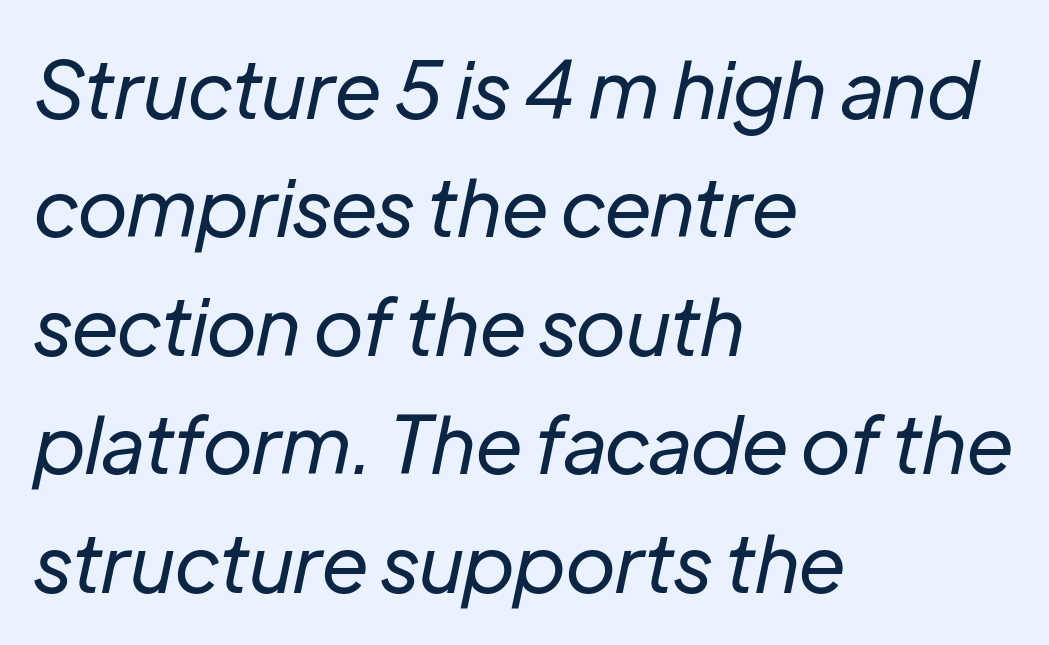
A typesetter would call this proportional, since set widths differ per character. Quick note: interline space is typical. These lines are set flush left with a ragged right edge. In terms of posture, this sample is oblique.
